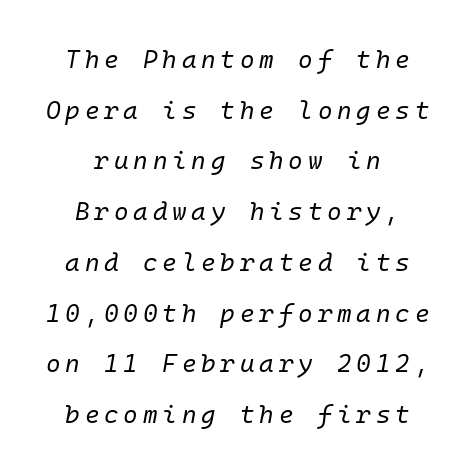
The image shows 25 px text type, italic (leaning right); set centered, loose line spacing (2.03x), not underlined.
